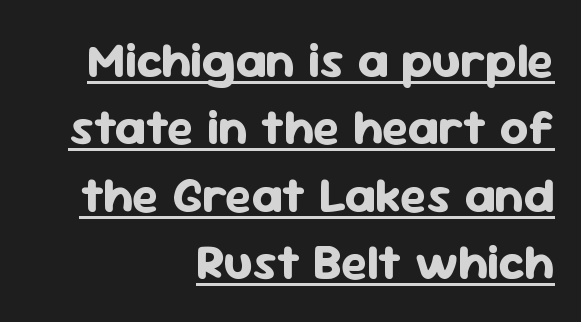
Q: Is the text bold? A: Yes.
Q: Is the text italic (slanted)? A: No, it is upright.
Q: Is the typeface a serif or a sans-serif typeface? A: Sans-serif.
Q: Is the text underlined? A: Yes.
Q: How is the paragraph aligned? A: Right-aligned.
Q: Is the spacing between letters normal or unusually wide? A: Normal.
Q: Is the spacing between lines tight, normal or loose? A: Normal.
Q: Width (condensed, normal, or wide)? A: Normal.
Q: Stroke contrast? A: Low.
Q: x-height? A: Medium.
Q: Monospaced? A: No.
